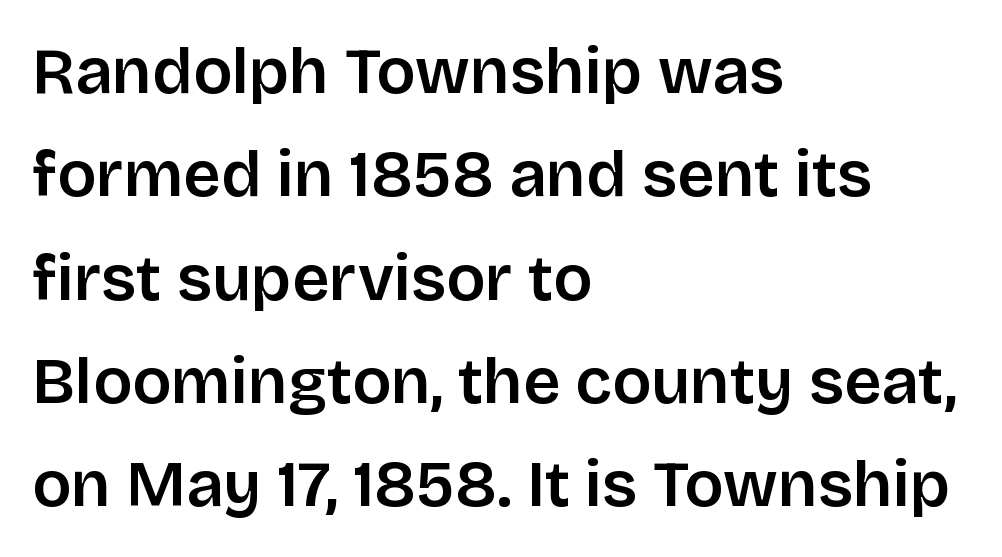
Q: Is the text italic (slanted)? A: No, it is upright.
Q: Is the typeface a serif or a sans-serif typeface? A: Sans-serif.
Q: Is the text underlined? A: No.
Q: How is the paragraph aligned? A: Left-aligned.
Q: Is the spacing between letters normal or unusually wide? A: Normal.
Q: Is the spacing between lines tight, normal or loose? A: Normal.
Q: Width (condensed, normal, or wide)? A: Normal.
Q: Stroke contrast? A: Low.
Q: x-height? A: Large.
Q: Monospaced? A: No.
